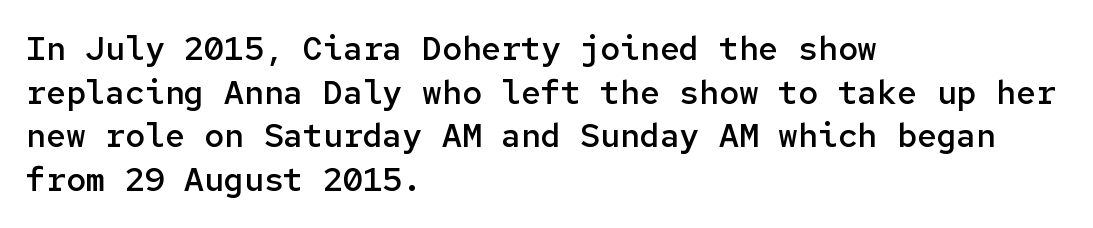
The gaps between neighbouring characters are ordinary and unremarkable. This is the regular roman posture of the typeface. These lines stack with their left ends in a neat column. The glyphs have the mass of a demibold cut, below bold. The letters march in equal steps, a hallmark of fixed-pitch type. Check under the words: just untouched page.
